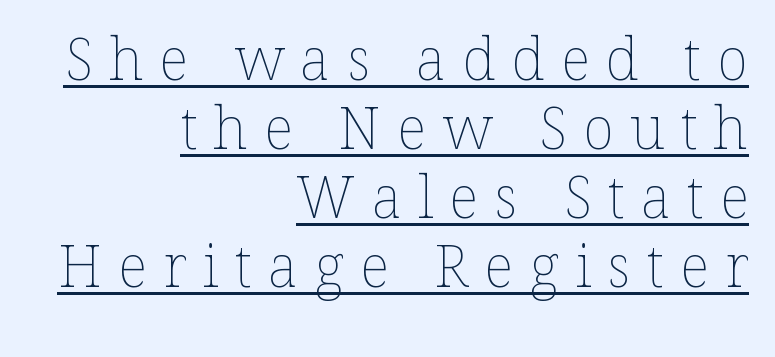
Each line ends at the same right margin while the left side varies. There is plenty of visible air inserted between adjacent glyphs. In designer terms, the underline attribute is active on this setting. This sample has the flowing, uneven cadence of proportional lettering.
